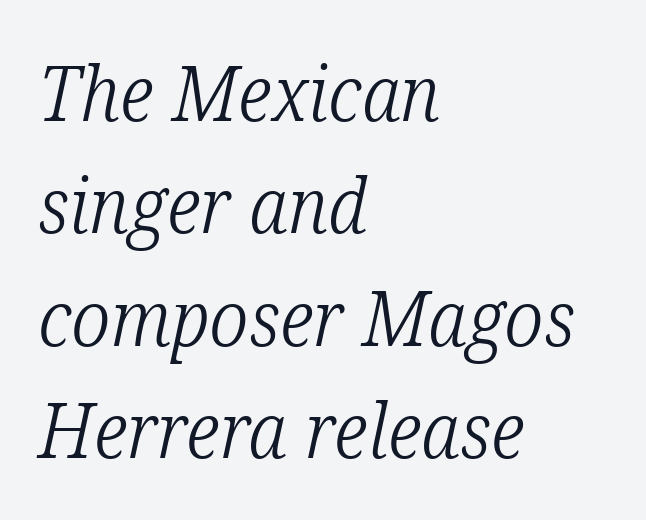
{"serif": "yes", "italic": "yes", "lean": "right", "slant_degrees": 12, "bold": "no", "weight": "light", "width": "condensed", "stroke_contrast": "low", "x_height": "medium", "monospaced": "no", "underline": "no", "align": "left", "line_spacing": "normal", "line_spacing_ratio": 1.46, "letter_spacing": "normal", "letter_spacing_em": 0.0, "glyph_px": 77}
